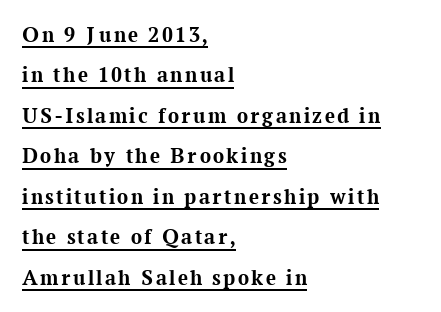
Q: Is the text bold? A: Yes.
Q: Is the text italic (slanted)? A: No, it is upright.
Q: Is the text underlined? A: Yes.
Q: How is the paragraph aligned? A: Left-aligned.
